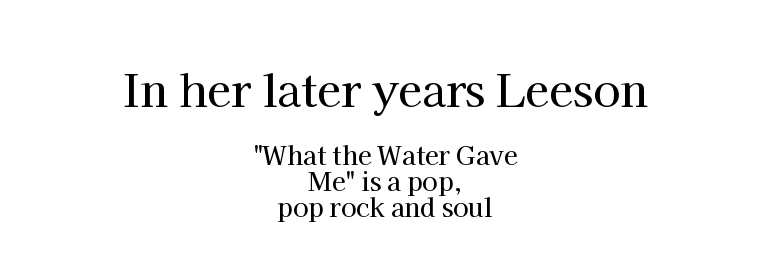
The image shows 44 px serif type, upright; set centered, tight line spacing (1.04x), normal letter spacing, not underlined; the first (top) block is 1.76x larger; high stroke contrast and a medium x-height.
